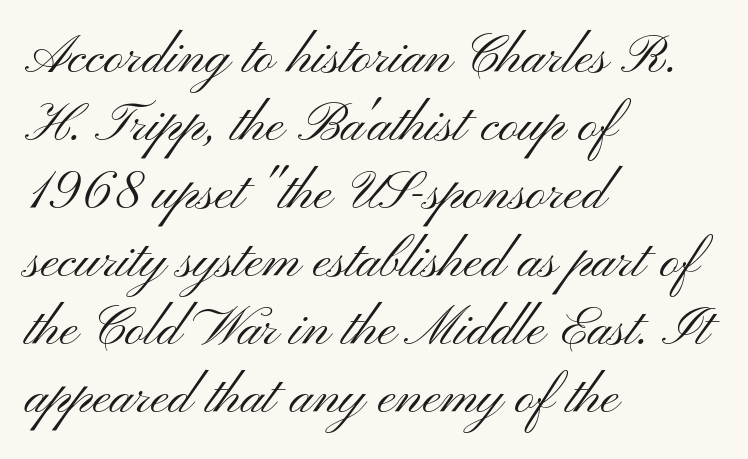
The image shows 54 px light, wide sans-serif type; set left-aligned, normal line spacing (1.26x), normal letter spacing, not underlined; medium stroke contrast and a small x-height.
